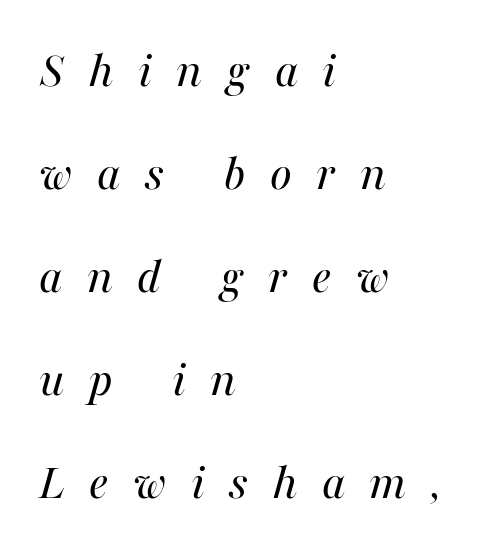
Q: Is the text bold? A: No.
Q: Is the text italic (slanted)? A: Yes, it leans right by about 16 degrees.
Q: Is the text underlined? A: No.
Q: How is the paragraph aligned? A: Left-aligned.
Q: Is the spacing between letters normal or unusually wide? A: Unusually wide.
Q: Is the spacing between lines tight, normal or loose? A: Loose.
Q: Width (condensed, normal, or wide)? A: Normal.
Q: Stroke contrast? A: Medium.
Q: x-height? A: Medium.
Q: Monospaced? A: No.
